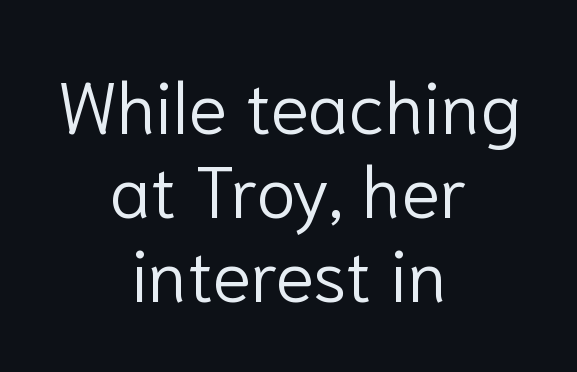
{"serif": "no", "italic": "no", "bold": "no", "weight": "light", "width": "normal", "stroke_contrast": "low", "x_height": "medium", "monospaced": "no", "underline": "no", "align": "center", "line_spacing_ratio": 1.17, "letter_spacing": "normal", "letter_spacing_em": 0.0, "glyph_px": 72}
